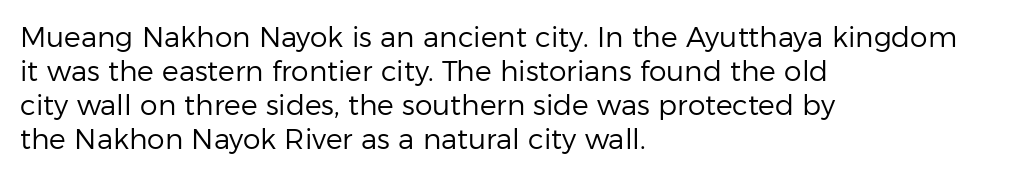
When letters stand straight like this, we call the style roman or upright. Regarding serifs, this sample does without them. The font sits on the lighter half of the weight spectrum, regular included. Spacing verdict: proportional, widths tailored to each character.
